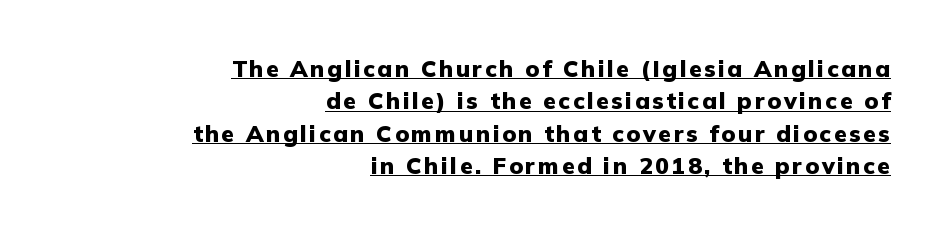
Is the type bold? Yes — the strokes are clearly thick and heavy. Layout note: lines flush right. You can tell it's not italic because the verticals are truly vertical. Notice how a bar underscores the lettering throughout. Normally led — the rows are evenly, conventionally spaced.
